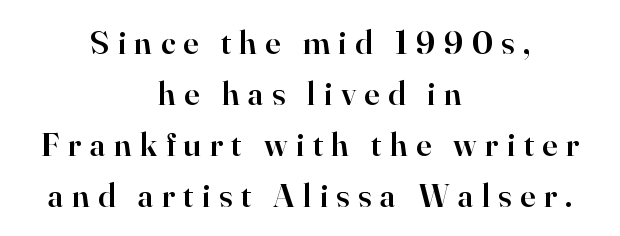
Q: Is the text bold? A: Semi-bold.
Q: Is the text italic (slanted)? A: No, it is upright.
Q: Is the typeface a serif or a sans-serif typeface? A: Serif.
Q: Is the text underlined? A: No.
Q: How is the paragraph aligned? A: Centered.
Q: Is the spacing between letters normal or unusually wide? A: Unusually wide.
Q: Is the spacing between lines tight, normal or loose? A: Normal.
Q: Width (condensed, normal, or wide)? A: Normal.
Q: Stroke contrast? A: High.
Q: x-height? A: Small.
Q: Monospaced? A: No.
